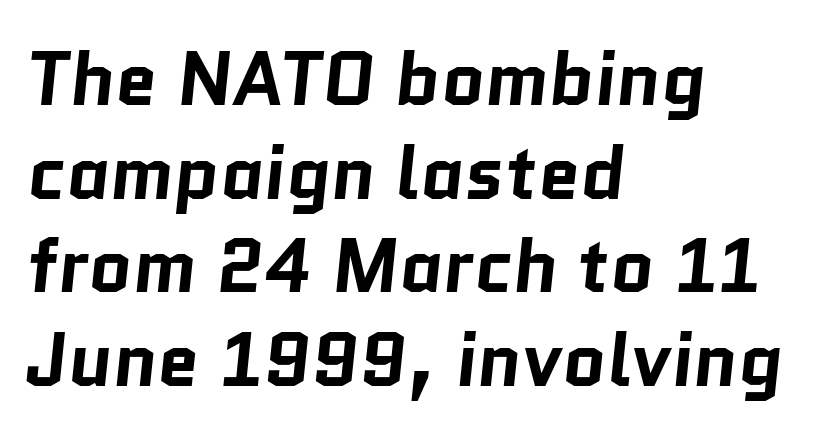
The image shows 75 px bold sans-serif type; set left-aligned, normal line spacing (1.25x), normal letter spacing, not underlined; low stroke contrast and a medium x-height.
